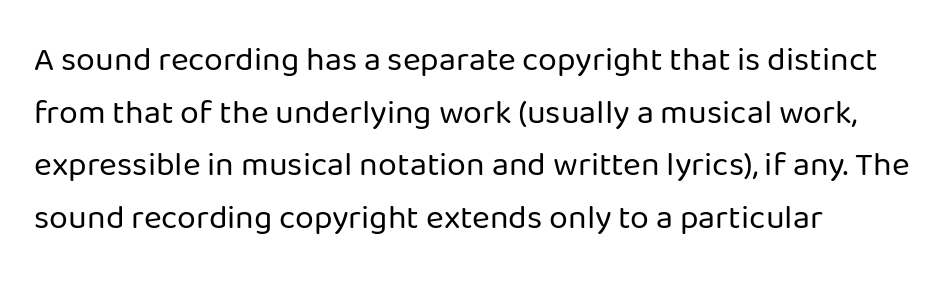
{"serif": "no", "italic": "no", "bold": "no", "weight": "regular", "width": "normal", "stroke_contrast": "low", "x_height": "medium", "monospaced": "no", "underline": "no", "align": "left", "line_spacing": "normal", "line_spacing_ratio": 1.55, "letter_spacing": "normal", "letter_spacing_em": 0.0, "glyph_px": 34}
